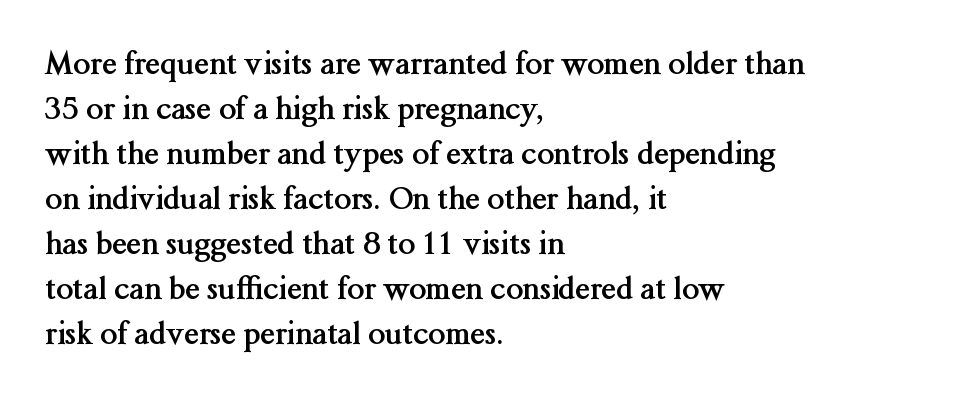
Q: Is the text bold? A: Yes.
Q: Is the text italic (slanted)? A: No, it is upright.
Q: Is the typeface a serif or a sans-serif typeface? A: Serif.
Q: Is the text underlined? A: No.
Q: How is the paragraph aligned? A: Left-aligned.
Q: Is the spacing between letters normal or unusually wide? A: Normal.
Q: Is the spacing between lines tight, normal or loose? A: Normal.
Q: Width (condensed, normal, or wide)? A: Normal.
Q: Stroke contrast? A: Medium.
Q: x-height? A: Medium.
Q: Monospaced? A: No.
